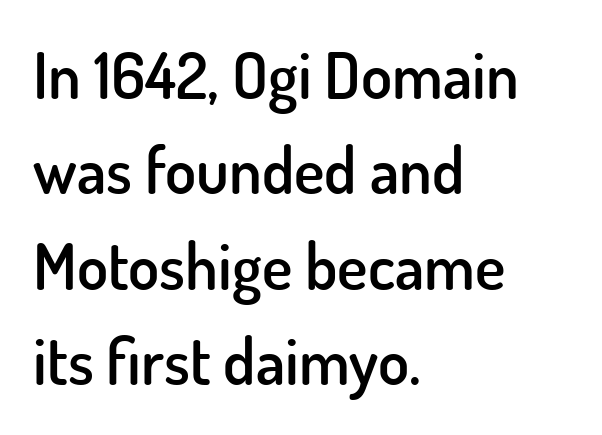
Nobody touched the tracking dial on this one. Underline: absent. Typesetter's note: demi weight, one step under bold. It's the straight-up-and-down kind of type. Each letter's strokes conclude bluntly, with no projecting serifs.
